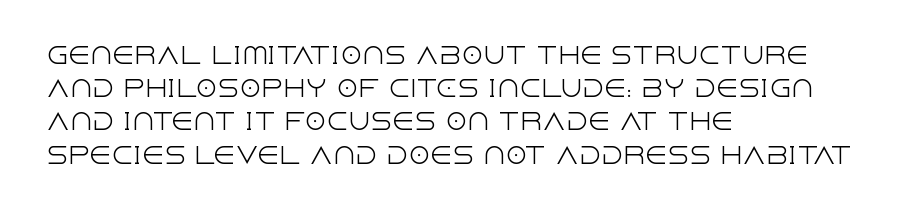
Q: Is the text bold? A: No.
Q: Is the text italic (slanted)? A: No, it is upright.
Q: Is the text underlined? A: No.
Q: How is the paragraph aligned? A: Left-aligned.
Q: Is the spacing between letters normal or unusually wide? A: Normal.
Q: Is the spacing between lines tight, normal or loose? A: Normal.
